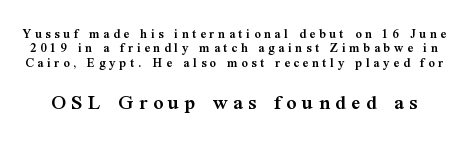
The image shows 22 px text type, upright; set tight line spacing (1.02x), unusually wide letter spacing (+0.26 em), not underlined; the second (bottom) block is 1.57x larger.
